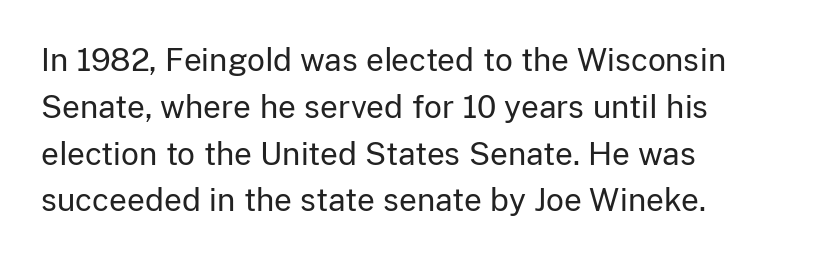
The face looks like a standard text weight, possibly lighter. The text block is weighted toward the left margin, trailing off unevenly rightward. Quick note: interline space is typical. The letters advance in unequal steps, a hallmark of proportional type.
